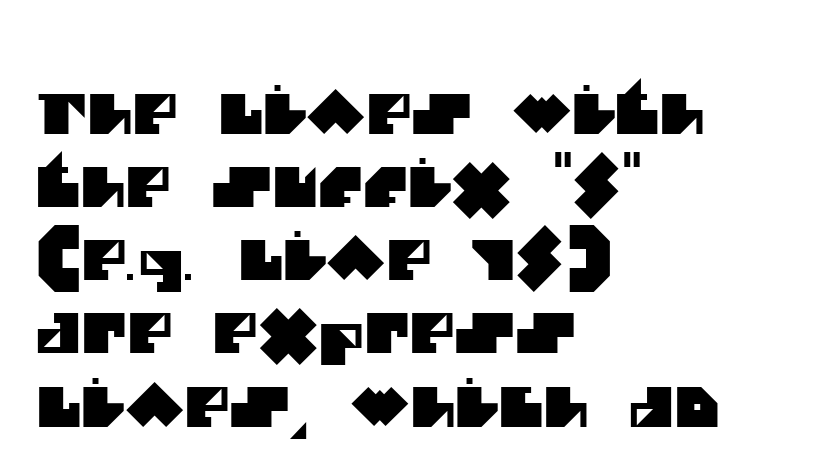
Here the designer chose a conventional face with non-uniform glyph widths. Each letter's strokes conclude bluntly, with no projecting serifs. Glance below the letters and you will spot only blank space. Line spacing here is normal.
